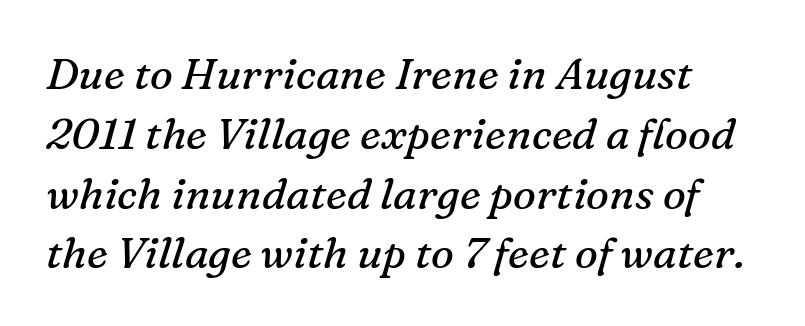
{"serif": "yes", "italic": "yes", "lean": "right", "slant_degrees": 16, "bold": "no", "weight": "regular", "width": "normal", "stroke_contrast": "medium", "x_height": "medium", "monospaced": "no", "underline": "no", "line_spacing": "normal", "line_spacing_ratio": 1.39, "letter_spacing": "normal", "letter_spacing_em": 0.0, "glyph_px": 43}
